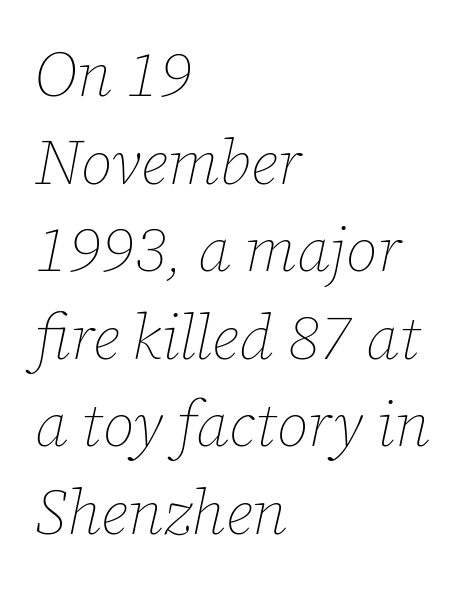
{"italic": "yes", "lean": "right", "slant_degrees": 12, "bold": "no", "weight": "thin", "width": "normal", "stroke_contrast": "low", "x_height": "medium", "monospaced": "no", "underline": "no", "align": "left", "line_spacing": "normal", "line_spacing_ratio": 1.39, "letter_spacing": "normal", "letter_spacing_em": 0.0, "glyph_px": 63}
